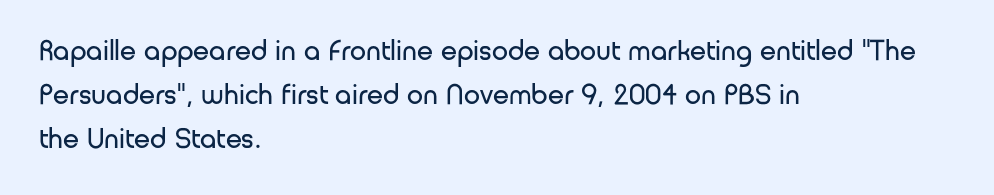
Q: Is the text bold? A: No.
Q: Is the text italic (slanted)? A: No, it is upright.
Q: Is the typeface a serif or a sans-serif typeface? A: Sans-serif.
Q: Is the text underlined? A: No.
Q: How is the paragraph aligned? A: Left-aligned.
Q: Is the spacing between letters normal or unusually wide? A: Normal.
Q: Is the spacing between lines tight, normal or loose? A: Normal.
Q: Width (condensed, normal, or wide)? A: Normal.
Q: Stroke contrast? A: Low.
Q: x-height? A: Medium.
Q: Monospaced? A: No.
